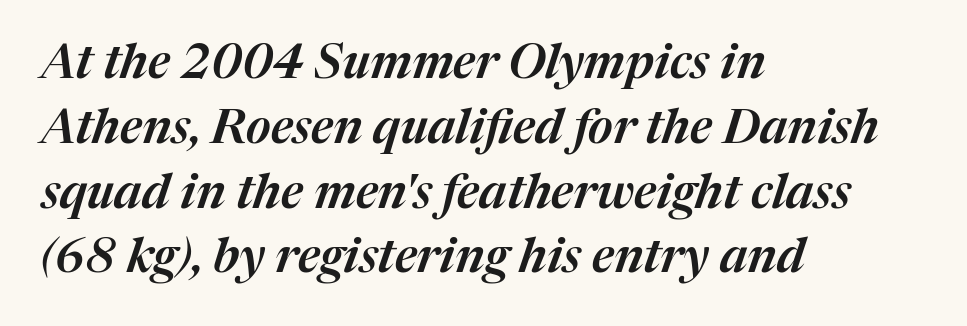
The image shows 48 px text type, italic (leaning right); set left-aligned, normal line spacing (1.35x), normal letter spacing, not underlined; medium stroke contrast and a medium x-height.
